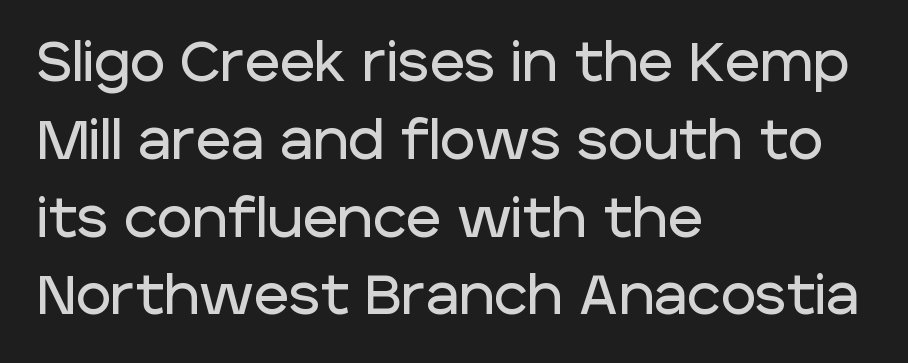
Each row of text sits above clean, open space. These lines stack with their left ends in a neat column. In terms of posture, this sample is upright. Letter spacing: default. In terms of letterform style, serifs are entirely absent. What's the leading like? Ordinary, nothing unusual.
